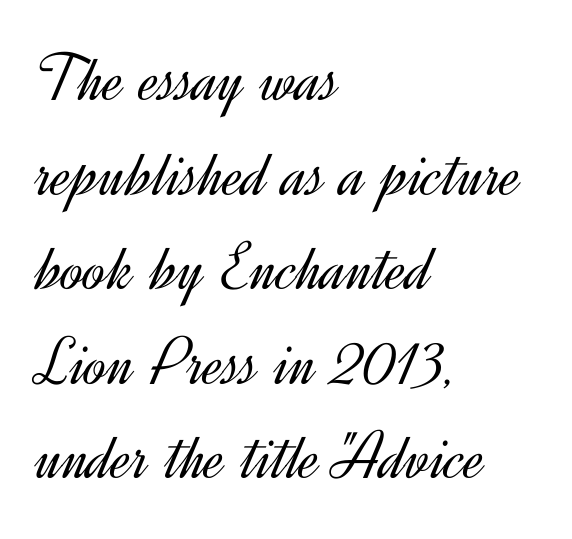
The image shows 69 px light sans-serif type; set left-aligned, normal line spacing (1.37x), normal letter spacing, not underlined; a small x-height.
